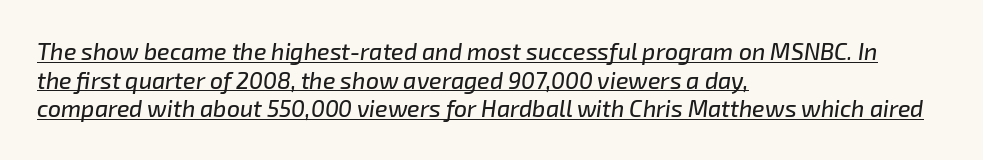
Q: Is the text italic (slanted)? A: Yes, it leans right by about 8 degrees.
Q: Is the text underlined? A: Yes.
Q: How is the paragraph aligned? A: Left-aligned.
Q: Is the spacing between letters normal or unusually wide? A: Normal.
